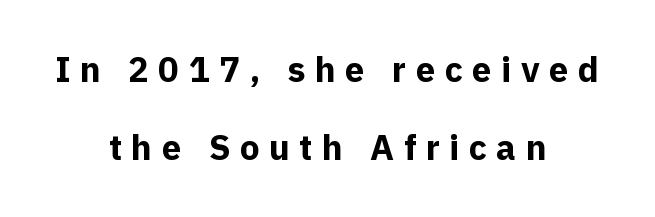
Letter spacing: wide. A full-strength bold gives these letters their thick strokes. Honestly, there is no underline to notice here at all. The glyphs in this specimen are sans serif. The rendering uses natural spacing where letterforms have individual widths. Every stem runs plumb, perpendicular to the baseline.
